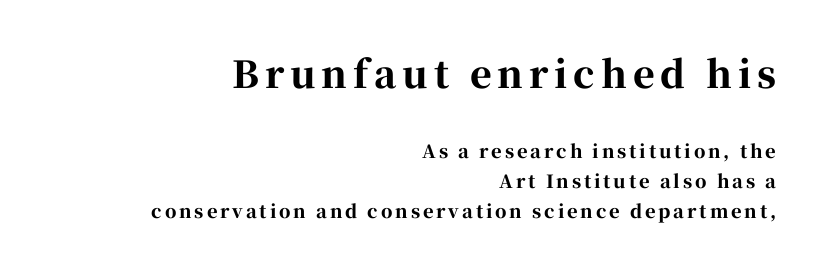
{"serif": "yes", "italic": "no", "bold": "yes", "weight": "bold", "width": "normal", "stroke_contrast": "high", "x_height": "medium", "monospaced": "no", "underline": "no", "align": "right", "line_spacing": "normal", "line_spacing_ratio": 1.68, "larger_block": "first", "size_ratio": 2.06, "glyph_px": 37}
